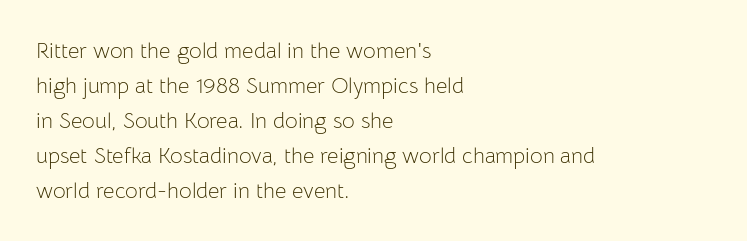
Q: Is the text bold? A: No.
Q: Is the text italic (slanted)? A: No, it is upright.
Q: Is the text underlined? A: No.
Q: How is the paragraph aligned? A: Left-aligned.
Q: Is the spacing between letters normal or unusually wide? A: Normal.
Q: Is the spacing between lines tight, normal or loose? A: Normal.
